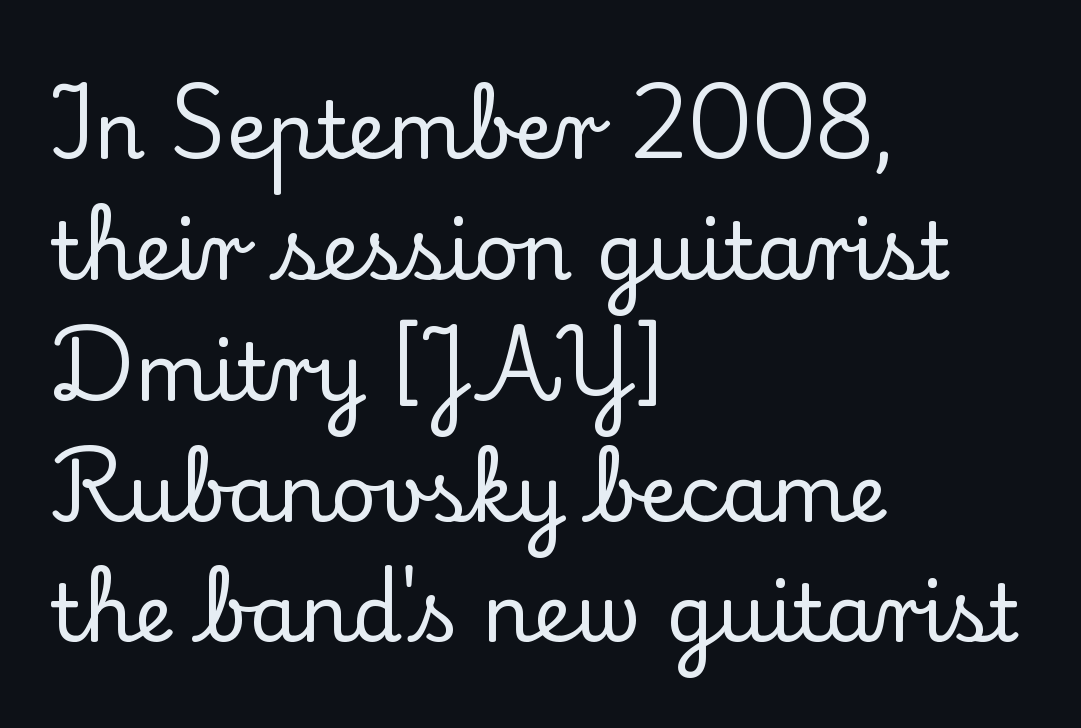
Does the lettering tilt? It doesn't — this is upright. To sum up the face: it has serifs. Beneath every word, the page is bare. Vertical spacing — default. If you drew a ruler down the left edge, every line would touch it. Inter-character spacing is left at the font's built-in metrics.
